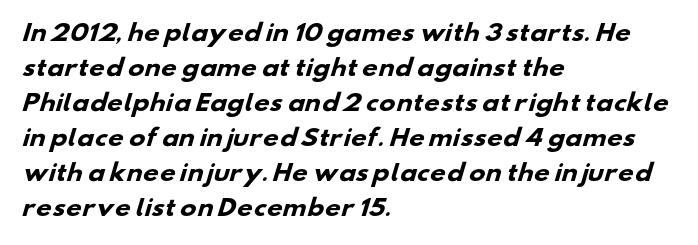
Q: Is the text bold? A: Yes.
Q: Is the text underlined? A: No.
Q: How is the paragraph aligned? A: Left-aligned.
Q: Is the spacing between letters normal or unusually wide? A: Normal.
Q: Is the spacing between lines tight, normal or loose? A: Normal.
